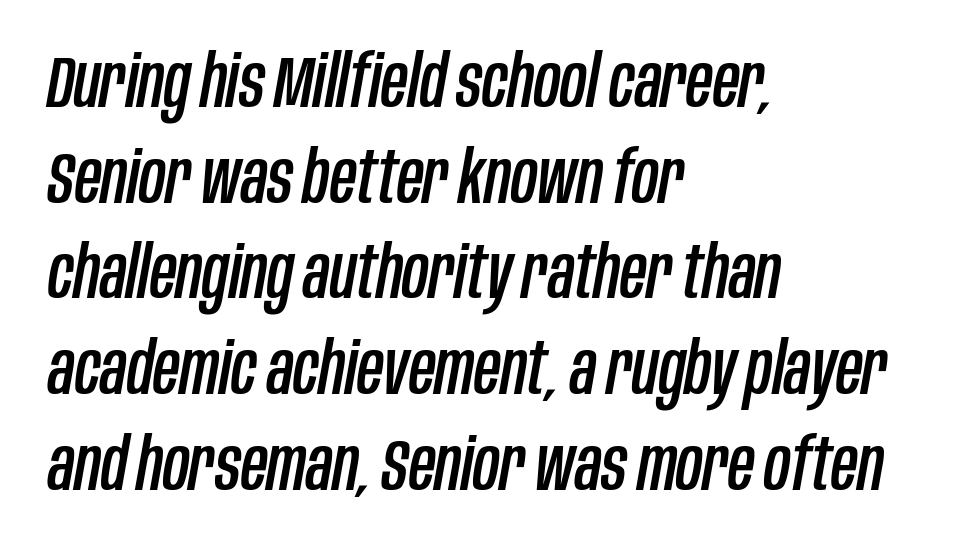
Q: Is the text italic (slanted)? A: Yes, it leans right by about 10 degrees.
Q: Is the text underlined? A: No.
Q: How is the paragraph aligned? A: Left-aligned.
Q: Is the spacing between letters normal or unusually wide? A: Normal.
Q: Is the spacing between lines tight, normal or loose? A: Normal.
Q: Width (condensed, normal, or wide)? A: Condensed.
Q: Stroke contrast? A: Low.
Q: x-height? A: Large.
Q: Monospaced? A: No.
